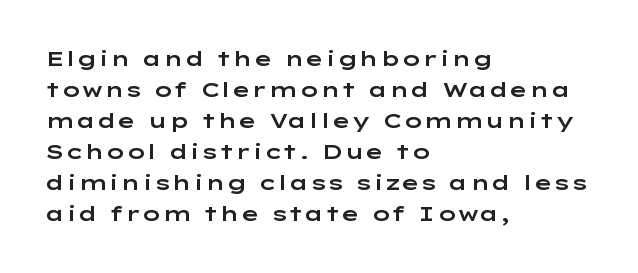
Does the copy run flush right? No — it runs flush left. The specimen reads as upright at a glance. Between one letter and the next there's only the usual sliver of space. The designer left line spacing at the default.
